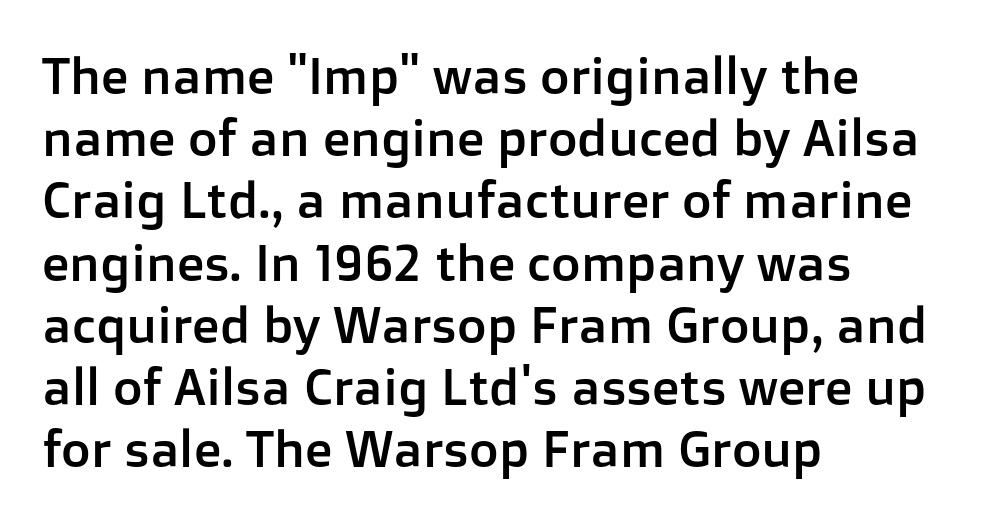
Q: Is the text italic (slanted)? A: No, it is upright.
Q: Is the typeface a serif or a sans-serif typeface? A: Sans-serif.
Q: Is the text underlined? A: No.
Q: How is the paragraph aligned? A: Left-aligned.
Q: Is the spacing between letters normal or unusually wide? A: Normal.
Q: Width (condensed, normal, or wide)? A: Normal.
Q: Stroke contrast? A: Low.
Q: x-height? A: Medium.
Q: Monospaced? A: No.
